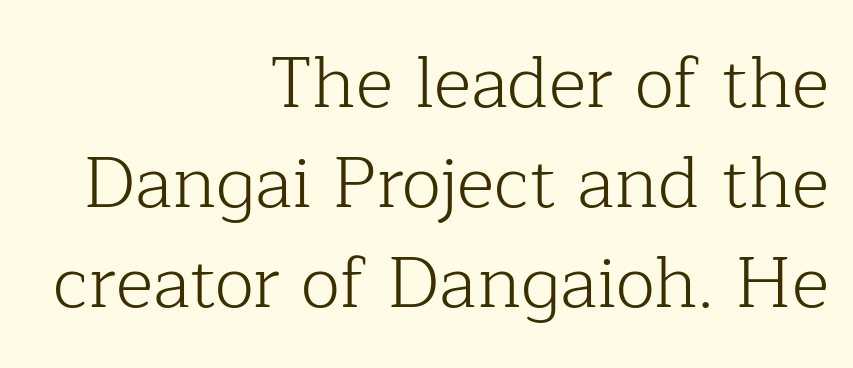
{"serif": "yes", "italic": "no", "bold": "no", "weight": "light", "width": "normal", "stroke_contrast": "low", "x_height": "medium", "monospaced": "no", "underline": "no", "align": "right", "line_spacing": "normal", "line_spacing_ratio": 1.39, "letter_spacing": "normal", "letter_spacing_em": 0.0, "glyph_px": 72}
